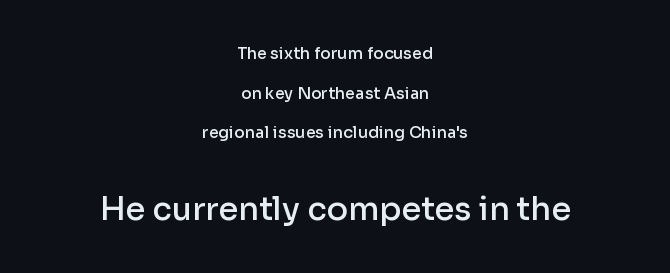
The image shows 32 px semibold sans-serif type, upright; set centered, loose line spacing (2.48x), normal letter spacing, not underlined; the second (bottom) block is 2.0x larger; low stroke contrast and a medium x-height.
